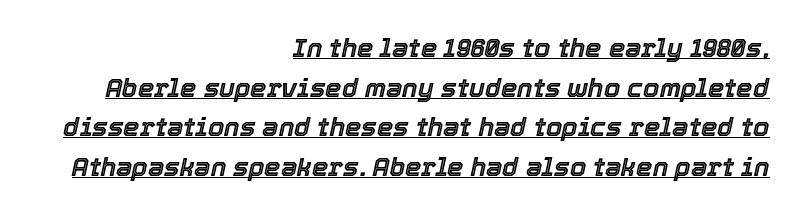
The image shows 26 px text type, italic (leaning right); set right-aligned, normal line spacing (1.52x), normal letter spacing, underlined.
